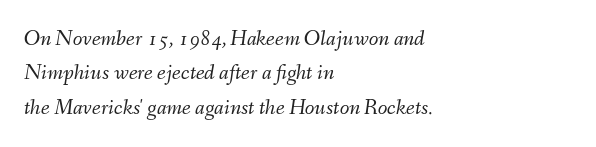
On a weight scale, this lands at 450 or below. Does extra space separate the letters? No, they use regular spacing. Quick note: italic. All the whitespace from short lines collects on the right.
